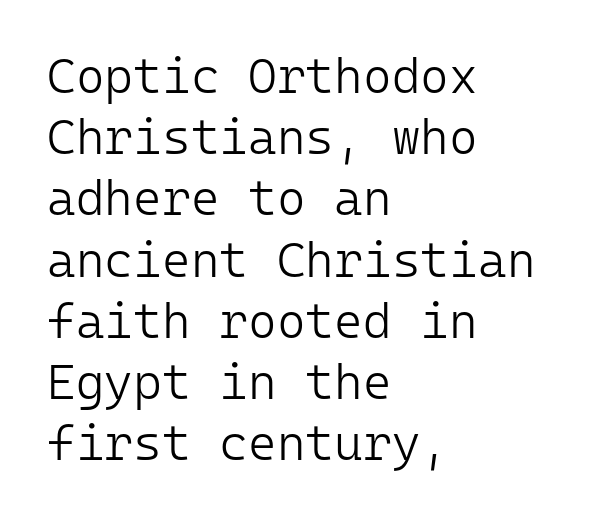
{"serif": "no", "italic": "no", "bold": "no", "weight": "light", "width": "normal", "stroke_contrast": "low", "x_height": "medium", "monospaced": "yes", "underline": "no", "align": "left", "line_spacing": "normal", "line_spacing_ratio": 1.25, "letter_spacing": "normal", "letter_spacing_em": 0.0, "glyph_px": 49}
